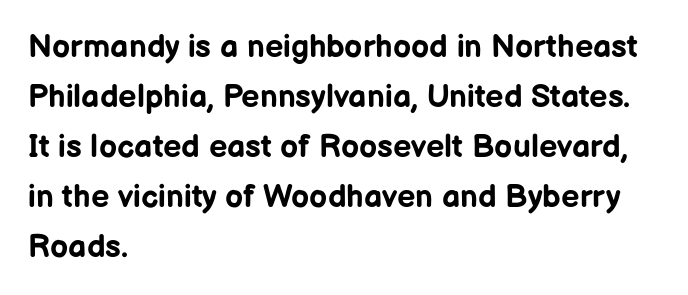
Is this a fixed-width face? No — the glyphs have proportional, varying widths. The line-height multiplier appears to be the usual default. The rendering shows plain stroke endings on the letterforms — a sans-serif design. Emphasis by weight is at full strength: bold.
